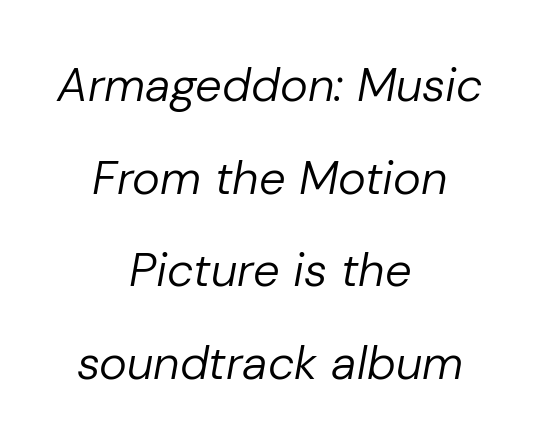
{"italic": "yes", "lean": "right", "slant_degrees": 10, "bold": "no", "weight": "regular", "width": "normal", "stroke_contrast": "low", "x_height": "medium", "monospaced": "no", "underline": "no", "align": "center", "line_spacing": "loose", "line_spacing_ratio": 1.97, "letter_spacing": "normal", "letter_spacing_em": 0.0, "glyph_px": 47}
